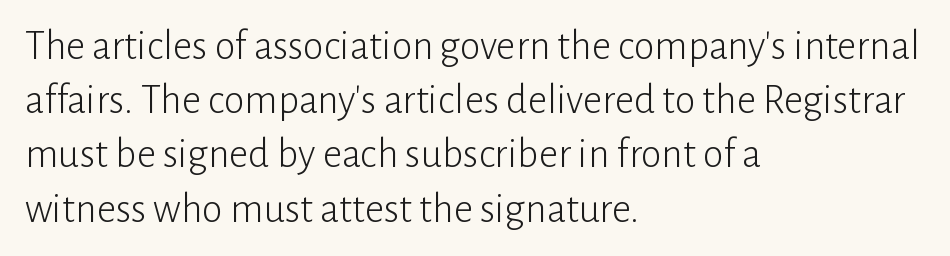
Q: Is the text bold? A: No.
Q: Is the text italic (slanted)? A: No, it is upright.
Q: Is the typeface a serif or a sans-serif typeface? A: Sans-serif.
Q: Is the text underlined? A: No.
Q: How is the paragraph aligned? A: Left-aligned.
Q: Is the spacing between letters normal or unusually wide? A: Normal.
Q: Is the spacing between lines tight, normal or loose? A: Normal.
Q: Width (condensed, normal, or wide)? A: Normal.
Q: Stroke contrast? A: Low.
Q: x-height? A: Medium.
Q: Monospaced? A: No.
